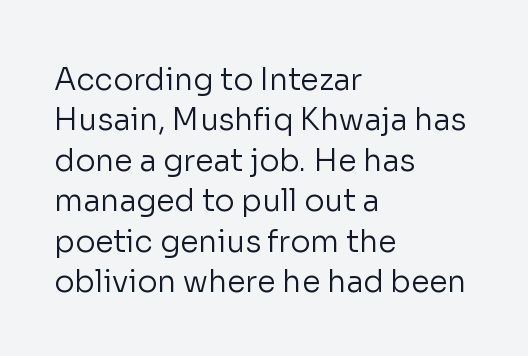
{"serif": "no", "italic": "no", "bold": "no", "weight": "regular", "width": "normal", "stroke_contrast": "low", "x_height": "medium", "monospaced": "no", "underline": "no", "align": "left", "line_spacing": "normal", "line_spacing_ratio": 1.35, "letter_spacing": "normal", "letter_spacing_em": 0.0, "glyph_px": 30}
